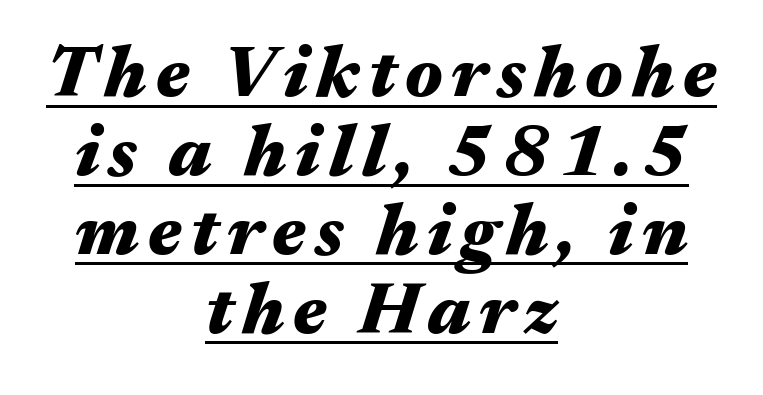
Q: Is the text bold? A: Yes.
Q: Is the text italic (slanted)? A: Yes, it leans right by about 17 degrees.
Q: Is the text underlined? A: Yes.
Q: How is the paragraph aligned? A: Centered.
Q: Is the spacing between lines tight, normal or loose? A: Tight.
Q: Width (condensed, normal, or wide)? A: Wide.
Q: Stroke contrast? A: Medium.
Q: x-height? A: Medium.
Q: Monospaced? A: No.
